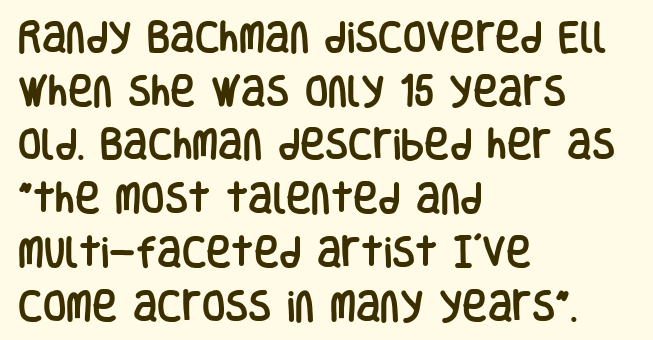
Q: Is the text italic (slanted)? A: No, it is upright.
Q: Is the typeface a serif or a sans-serif typeface? A: Sans-serif.
Q: Is the text underlined? A: No.
Q: How is the paragraph aligned? A: Left-aligned.
Q: Is the spacing between letters normal or unusually wide? A: Normal.
Q: Is the spacing between lines tight, normal or loose? A: Normal.
Q: Width (condensed, normal, or wide)? A: Condensed.
Q: Stroke contrast? A: Low.
Q: x-height? A: Large.
Q: Monospaced? A: No.
